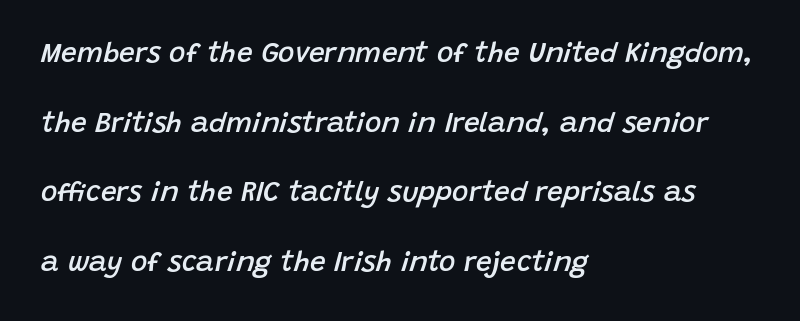
Q: Is the text bold? A: Semi-bold.
Q: Is the text italic (slanted)? A: Yes, it leans right by about 15 degrees.
Q: Is the text underlined? A: No.
Q: How is the paragraph aligned? A: Left-aligned.
Q: Is the spacing between letters normal or unusually wide? A: Normal.
Q: Is the spacing between lines tight, normal or loose? A: Loose.
Q: Width (condensed, normal, or wide)? A: Normal.
Q: Stroke contrast? A: Low.
Q: x-height? A: Large.
Q: Monospaced? A: No.
